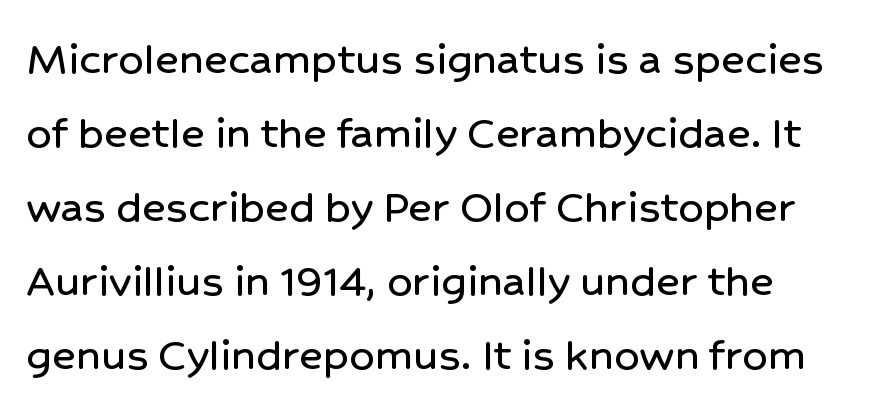
The image shows 50 px sans-serif type, upright; set left-aligned, normal line spacing (1.48x), normal letter spacing, not underlined; low stroke contrast and a medium x-height.
